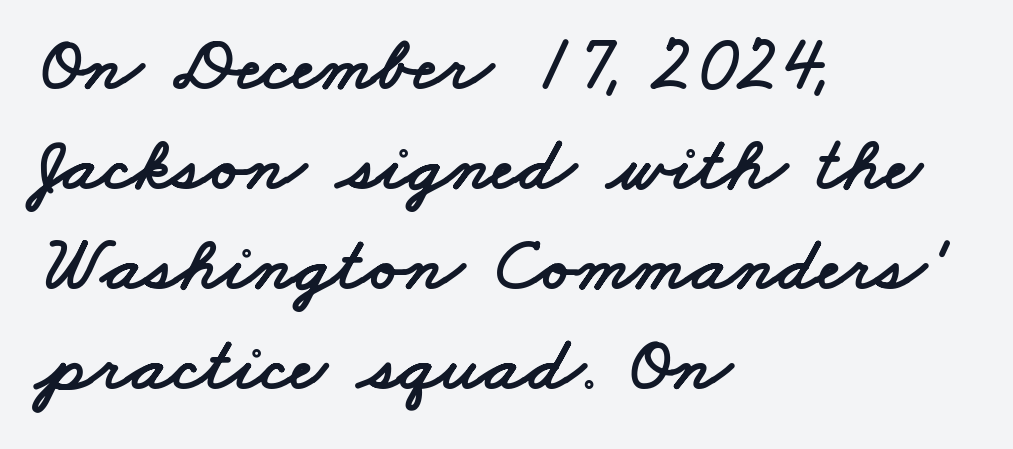
The image shows 78 px wide sans-serif type; set left-aligned, normal line spacing (1.28x), normal letter spacing, not underlined; low stroke contrast and a small x-height.
